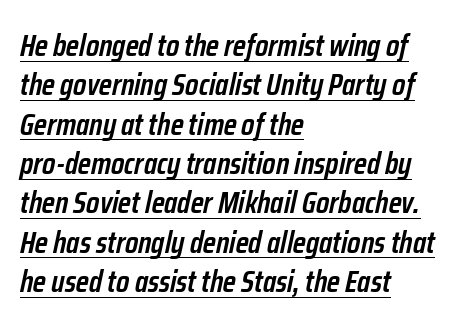
{"italic": "yes", "lean": "right", "slant_degrees": 12, "bold": "semi", "weight": "semibold", "width": "condensed", "stroke_contrast": "low", "x_height": "medium", "monospaced": "no", "underline": "yes", "align": "left", "line_spacing": "normal", "line_spacing_ratio": 1.27, "letter_spacing": "normal", "letter_spacing_em": 0.0, "glyph_px": 31}
